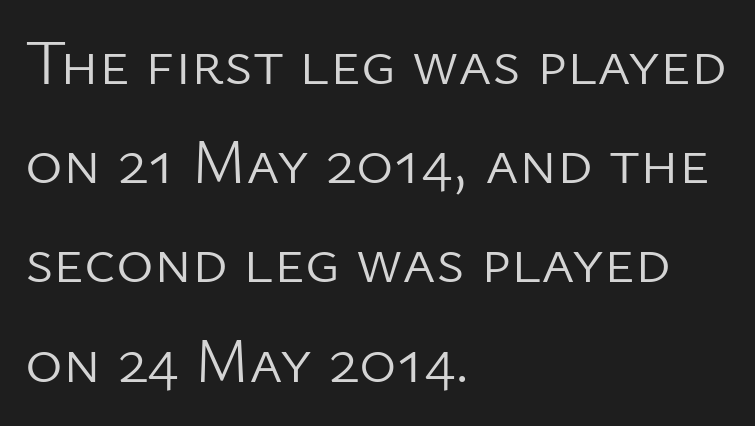
The image shows 64 px light sans-serif type, upright; set left-aligned, normal line spacing (1.55x), normal letter spacing, not underlined; low stroke contrast and a medium x-height.
